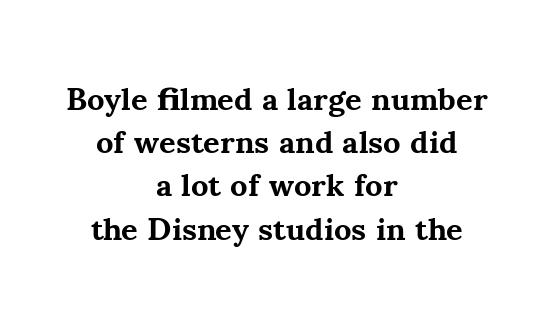
The image shows 32 px bold serif type, upright; set centered, normal line spacing (1.35x), normal letter spacing, not underlined; medium stroke contrast and a small x-height.
